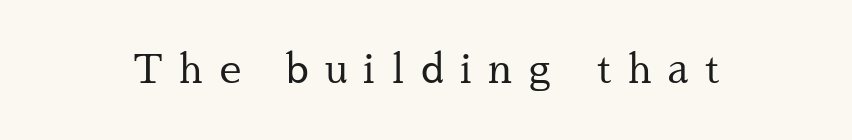
The image shows 39 px regular-weight serif type, upright; set unusually wide letter spacing (+0.43 em), not underlined; medium stroke contrast and a medium x-height.
